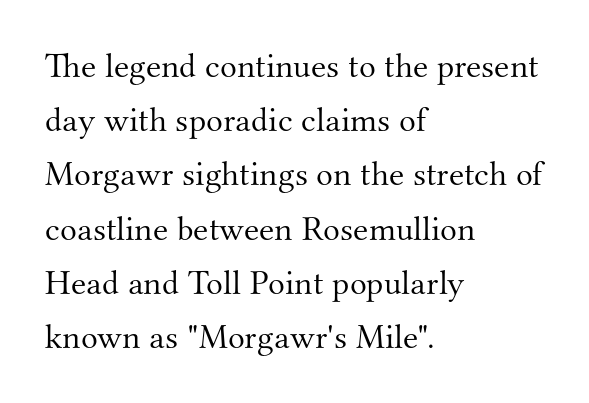
The image shows 35 px light serif type, upright; set left-aligned, normal line spacing (1.55x), normal letter spacing, not underlined; medium stroke contrast and a small x-height.
